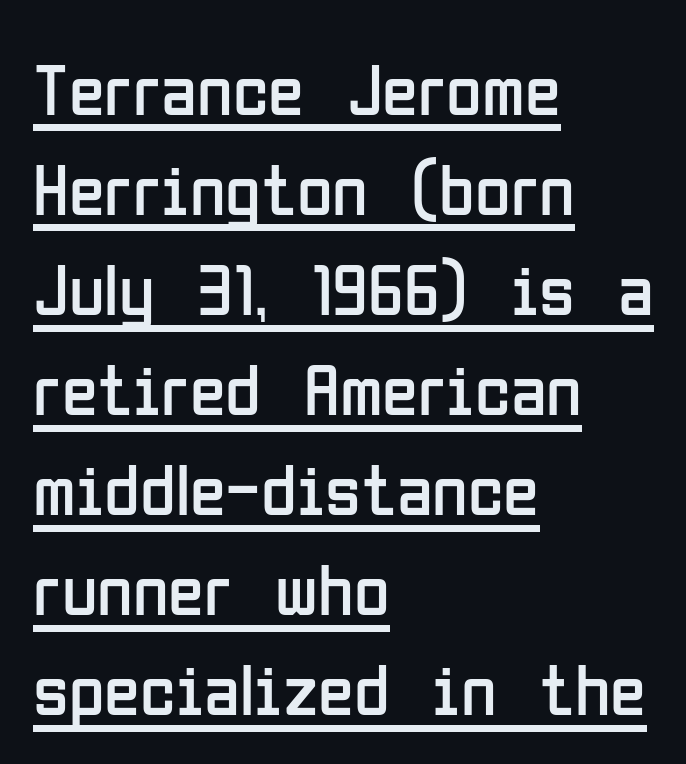
Q: Is the text bold? A: No.
Q: Is the text italic (slanted)? A: No, it is upright.
Q: Is the typeface a serif or a sans-serif typeface? A: Sans-serif.
Q: Is the text underlined? A: Yes.
Q: How is the paragraph aligned? A: Left-aligned.
Q: Is the spacing between letters normal or unusually wide? A: Normal.
Q: Is the spacing between lines tight, normal or loose? A: Normal.
Q: Width (condensed, normal, or wide)? A: Condensed.
Q: Stroke contrast? A: Low.
Q: x-height? A: Medium.
Q: Monospaced? A: No.
